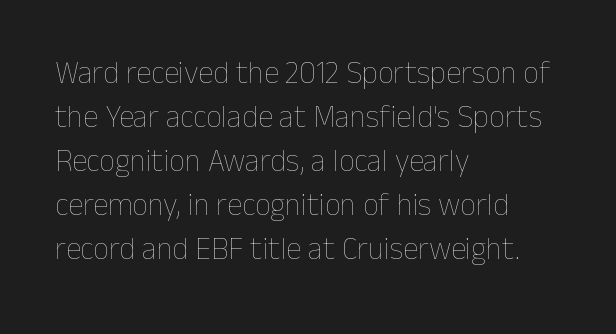
The image shows 31 px thin type, upright; set left-aligned, normal line spacing (1.42x), normal letter spacing, not underlined; low stroke contrast and a medium x-height.
